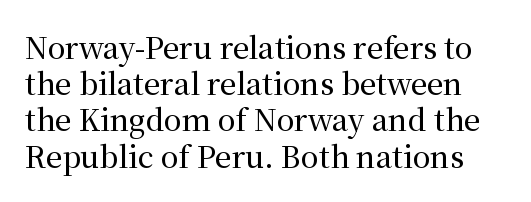
Q: Is the text italic (slanted)? A: No, it is upright.
Q: Is the typeface a serif or a sans-serif typeface? A: Serif.
Q: Is the text underlined? A: No.
Q: Is the spacing between letters normal or unusually wide? A: Normal.
Q: Is the spacing between lines tight, normal or loose? A: Normal.
Q: Width (condensed, normal, or wide)? A: Normal.
Q: Stroke contrast? A: Medium.
Q: x-height? A: Medium.
Q: Monospaced? A: No.
